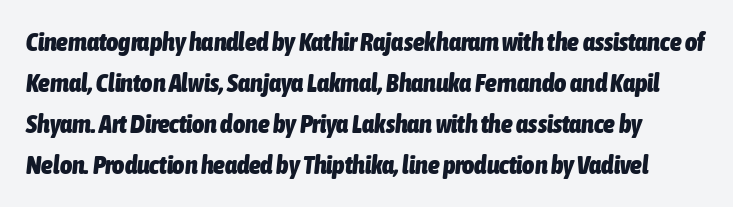
{"italic": "yes", "lean": "right", "slant_degrees": 6, "bold": "yes", "underline": "no", "line_spacing": "normal", "line_spacing_ratio": 1.58, "letter_spacing": "normal", "letter_spacing_em": 0.0, "glyph_px": 26}
